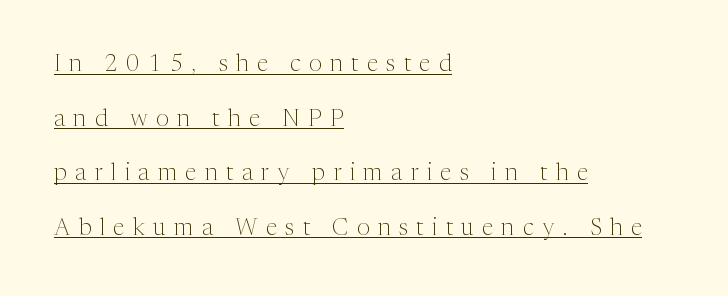
Looks like someone drew a line under every word here. Reading down the column, the eye jumps a long way to each next line. The font's upright variant was chosen for this text. No letter is thick-stroked: the sample isn't bold. Display-style spreading of the glyphs; the letterfit is very open.
